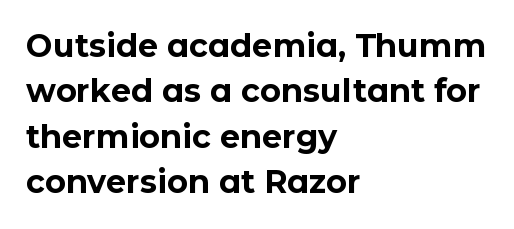
Q: Is the text bold? A: Yes.
Q: Is the text italic (slanted)? A: No, it is upright.
Q: Is the typeface a serif or a sans-serif typeface? A: Sans-serif.
Q: Is the text underlined? A: No.
Q: How is the paragraph aligned? A: Left-aligned.
Q: Is the spacing between letters normal or unusually wide? A: Normal.
Q: Is the spacing between lines tight, normal or loose? A: Normal.
Q: Width (condensed, normal, or wide)? A: Normal.
Q: Stroke contrast? A: Low.
Q: x-height? A: Medium.
Q: Monospaced? A: No.
